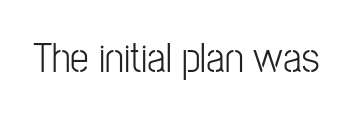
Q: Is the text bold? A: No.
Q: Is the text italic (slanted)? A: No, it is upright.
Q: Is the typeface a serif or a sans-serif typeface? A: Sans-serif.
Q: Is the text underlined? A: No.
Q: Is the spacing between letters normal or unusually wide? A: Normal.
Q: Width (condensed, normal, or wide)? A: Condensed.
Q: Stroke contrast? A: Low.
Q: x-height? A: Medium.
Q: Monospaced? A: No.
